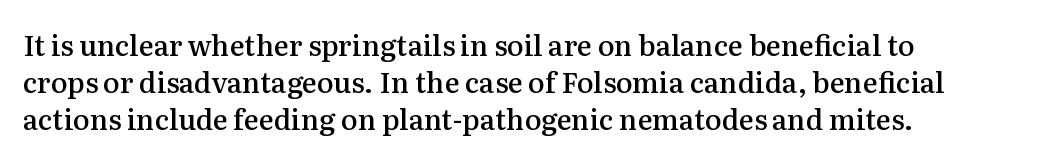
The image shows 28 px semibold serif type, upright; set left-aligned, normal line spacing (1.33x), normal letter spacing, not underlined; medium stroke contrast and a medium x-height.
